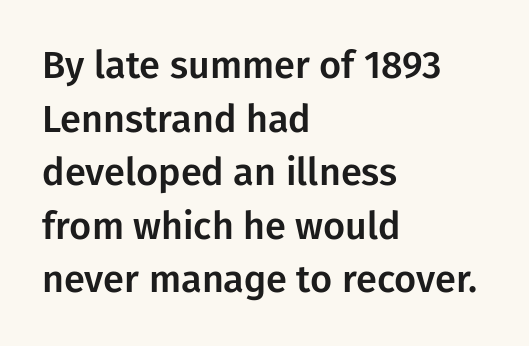
The image shows 38 px sans-serif type, upright; set left-aligned, normal line spacing (1.41x), normal letter spacing, not underlined; low stroke contrast and a medium x-height.
